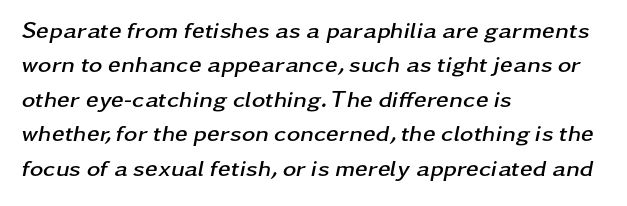
The image shows 23 px bold type, italic (leaning right); set left-aligned, normal line spacing (1.5x), normal letter spacing, not underlined.
